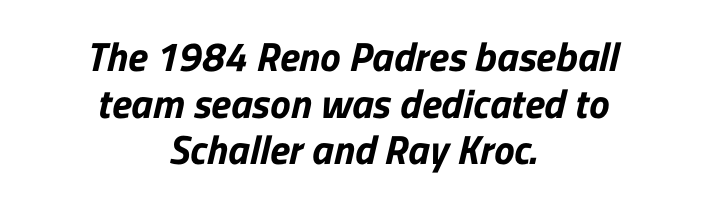
{"serif": "no", "width": "normal", "stroke_contrast": "low", "x_height": "medium", "monospaced": "no", "underline": "no", "align": "center", "line_spacing": "tight", "line_spacing_ratio": 1.14, "letter_spacing": "normal", "letter_spacing_em": 0.0, "glyph_px": 41}
